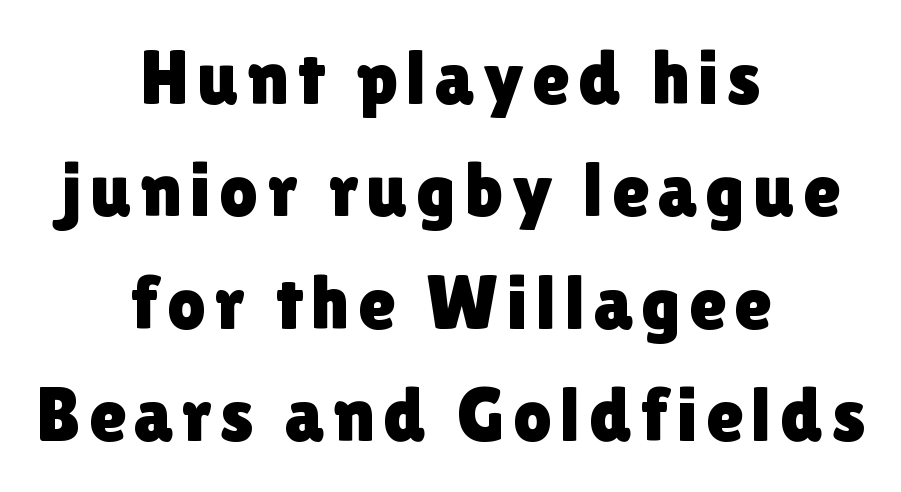
The image shows 76 px sans-serif type, upright; set centered, normal line spacing (1.48x), not underlined; a medium x-height.
